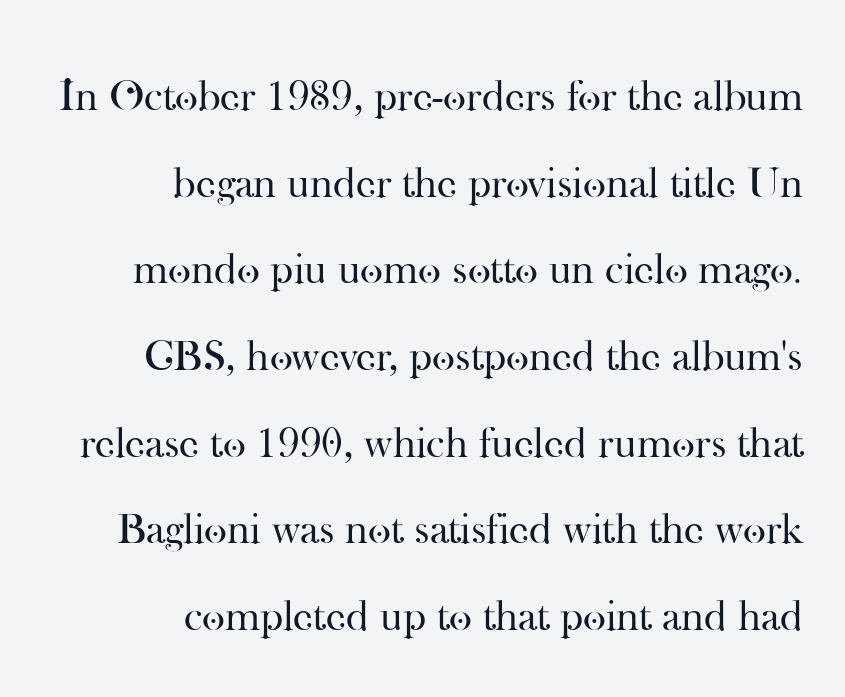
Q: Is the text bold? A: No.
Q: Is the text italic (slanted)? A: No, it is upright.
Q: Is the typeface a serif or a sans-serif typeface? A: Serif.
Q: Is the text underlined? A: No.
Q: How is the paragraph aligned? A: Right-aligned.
Q: Is the spacing between letters normal or unusually wide? A: Normal.
Q: Is the spacing between lines tight, normal or loose? A: Loose.
Q: Width (condensed, normal, or wide)? A: Normal.
Q: Stroke contrast? A: High.
Q: x-height? A: Small.
Q: Monospaced? A: No.
